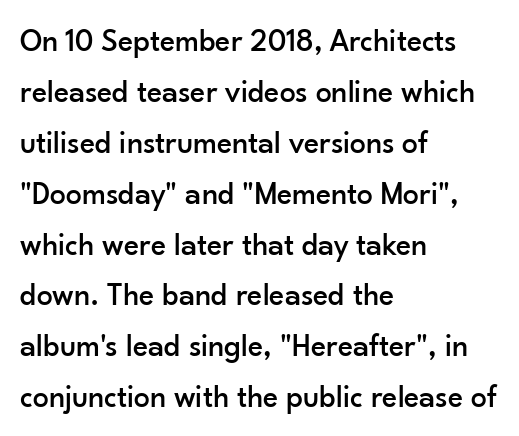
Q: Is the text italic (slanted)? A: No, it is upright.
Q: Is the typeface a serif or a sans-serif typeface? A: Sans-serif.
Q: Is the text underlined? A: No.
Q: How is the paragraph aligned? A: Left-aligned.
Q: Is the spacing between letters normal or unusually wide? A: Normal.
Q: Is the spacing between lines tight, normal or loose? A: Normal.
Q: Width (condensed, normal, or wide)? A: Normal.
Q: Stroke contrast? A: Low.
Q: x-height? A: Small.
Q: Monospaced? A: No.
